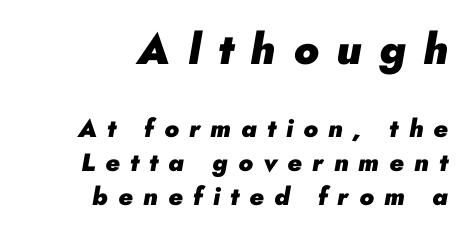
{"italic": "yes", "lean": "right", "slant_degrees": 10, "bold": "yes", "weight": "heavy", "width": "normal", "stroke_contrast": "low", "x_height": "small", "monospaced": "no", "underline": "no", "align": "right", "line_spacing": "normal", "line_spacing_ratio": 1.36, "letter_spacing": "wide", "letter_spacing_em": 0.41, "larger_block": "first", "size_ratio": 1.72, "glyph_px": 43}
